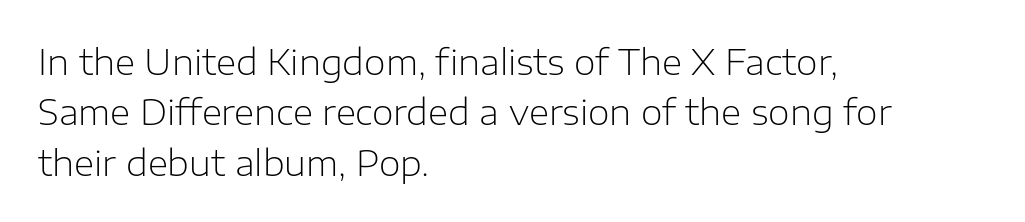
{"serif": "no", "italic": "no", "bold": "no", "weight": "light", "width": "normal", "stroke_contrast": "low", "x_height": "medium", "monospaced": "no", "underline": "no", "align": "left", "line_spacing": "normal", "line_spacing_ratio": 1.44, "letter_spacing": "normal", "letter_spacing_em": 0.0, "glyph_px": 35}
